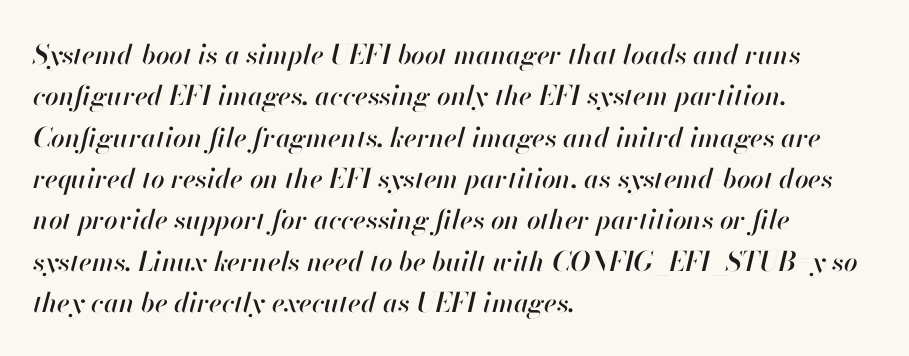
Q: Is the text italic (slanted)? A: Yes, it leans right by about 13 degrees.
Q: Is the text underlined? A: No.
Q: How is the paragraph aligned? A: Left-aligned.
Q: Is the spacing between letters normal or unusually wide? A: Normal.
Q: Is the spacing between lines tight, normal or loose? A: Normal.
